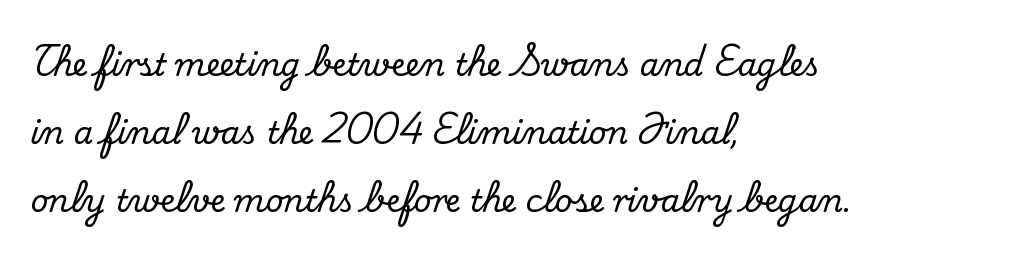
Q: Is the text italic (slanted)? A: Yes.
Q: Is the typeface a serif or a sans-serif typeface? A: Serif.
Q: Is the text underlined? A: No.
Q: How is the paragraph aligned? A: Left-aligned.
Q: Is the spacing between letters normal or unusually wide? A: Normal.
Q: Is the spacing between lines tight, normal or loose? A: Loose.
Q: Width (condensed, normal, or wide)? A: Normal.
Q: Stroke contrast? A: Medium.
Q: x-height? A: Small.
Q: Monospaced? A: No.
